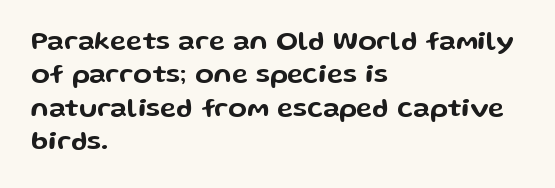
The image shows 27 px text type, upright; set left-aligned, line spacing 1.24x, normal letter spacing, not underlined.
